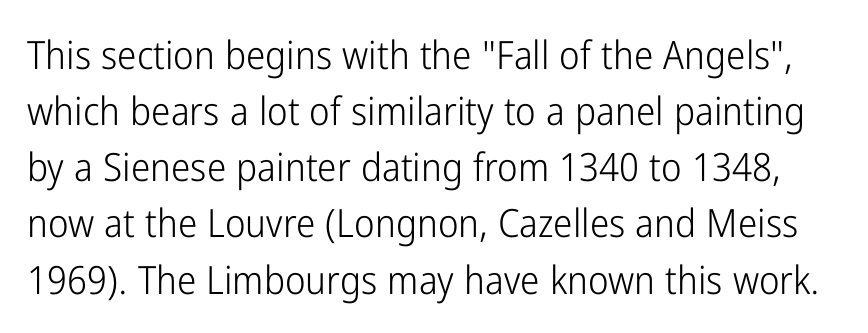
Counters stay open thanks to moderate or lighter strokes. How are the letters spaced? Ordinarily, with no added tracking. The rendering uses natural spacing where letterforms have individual widths. Vertical strokes here are truly vertical. A clean baseline with only descenders dipping below it.
